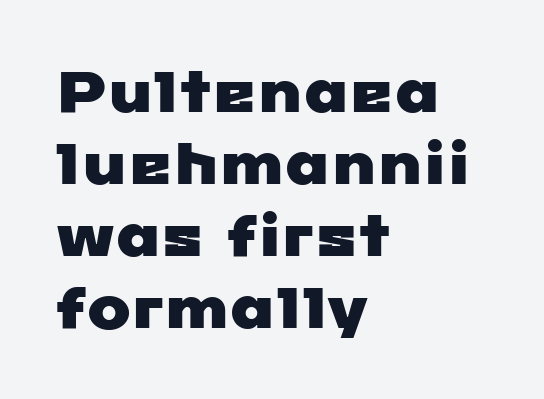
Q: Is the typeface a serif or a sans-serif typeface? A: Sans-serif.
Q: Is the text underlined? A: No.
Q: How is the paragraph aligned? A: Left-aligned.
Q: Is the spacing between letters normal or unusually wide? A: Normal.
Q: Width (condensed, normal, or wide)? A: Wide.
Q: Stroke contrast? A: Low.
Q: x-height? A: Medium.
Q: Monospaced? A: No.
